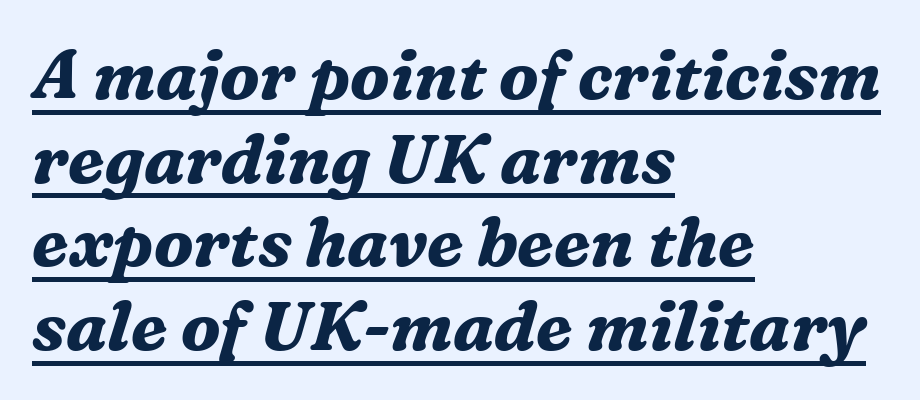
Q: Is the text bold? A: Yes.
Q: Is the text italic (slanted)? A: Yes, it leans right by about 16 degrees.
Q: Is the typeface a serif or a sans-serif typeface? A: Serif.
Q: Is the text underlined? A: Yes.
Q: How is the paragraph aligned? A: Left-aligned.
Q: Is the spacing between letters normal or unusually wide? A: Normal.
Q: Width (condensed, normal, or wide)? A: Normal.
Q: Stroke contrast? A: Medium.
Q: x-height? A: Medium.
Q: Monospaced? A: No.
